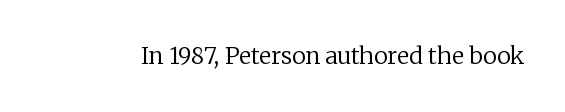
Q: Is the text bold? A: No.
Q: Is the text italic (slanted)? A: No, it is upright.
Q: Is the text underlined? A: No.
Q: Is the spacing between letters normal or unusually wide? A: Normal.
